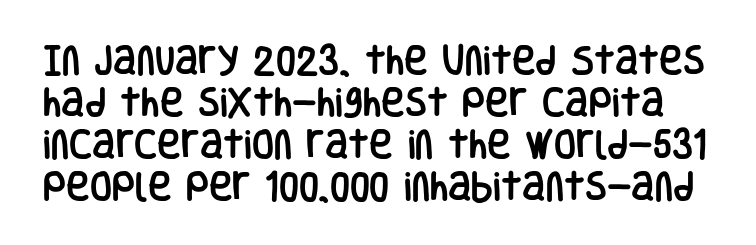
{"serif": "no", "italic": "no", "width": "condensed", "stroke_contrast": "low", "x_height": "large", "monospaced": "no", "underline": "no", "line_spacing": "normal", "line_spacing_ratio": 1.31, "letter_spacing": "normal", "letter_spacing_em": 0.0, "glyph_px": 32}
